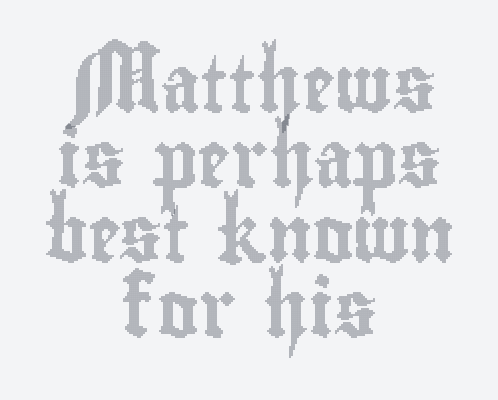
Q: Is the text italic (slanted)? A: No, it is upright.
Q: Is the text underlined? A: No.
Q: How is the paragraph aligned? A: Centered.
Q: Is the spacing between letters normal or unusually wide? A: Normal.
Q: Is the spacing between lines tight, normal or loose? A: Normal.
Q: Width (condensed, normal, or wide)? A: Condensed.
Q: x-height? A: Small.
Q: Monospaced? A: No.
